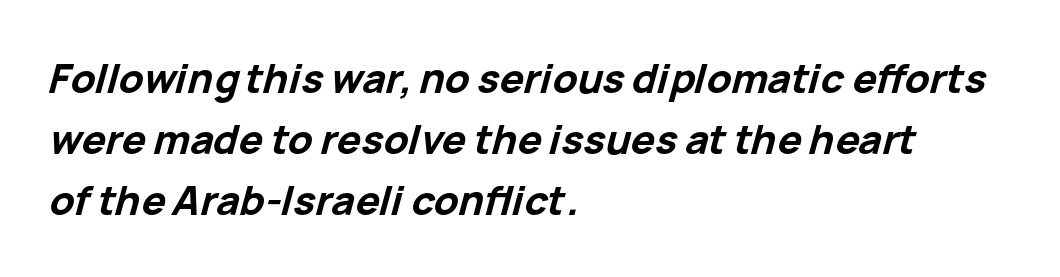
{"italic": "yes", "lean": "right", "slant_degrees": 15, "bold": "yes", "weight": "bold", "width": "normal", "stroke_contrast": "low", "x_height": "medium", "monospaced": "no", "underline": "no", "align": "left", "line_spacing": "normal", "line_spacing_ratio": 1.52, "letter_spacing": "normal", "letter_spacing_em": 0.0, "glyph_px": 40}
